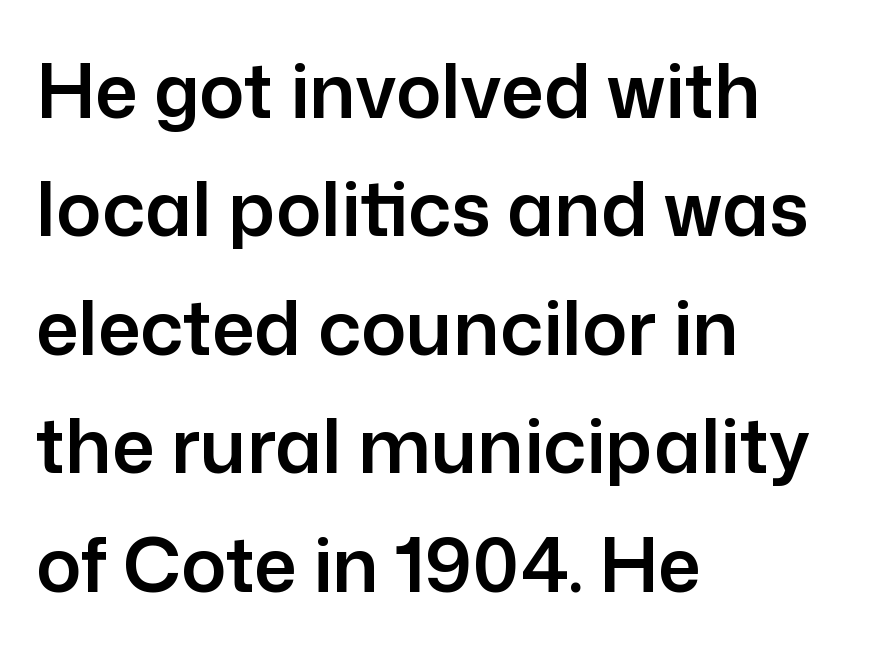
Q: Is the text italic (slanted)? A: No, it is upright.
Q: Is the typeface a serif or a sans-serif typeface? A: Sans-serif.
Q: Is the text underlined? A: No.
Q: How is the paragraph aligned? A: Left-aligned.
Q: Is the spacing between letters normal or unusually wide? A: Normal.
Q: Is the spacing between lines tight, normal or loose? A: Normal.
Q: Width (condensed, normal, or wide)? A: Normal.
Q: Stroke contrast? A: Low.
Q: x-height? A: Medium.
Q: Monospaced? A: No.
